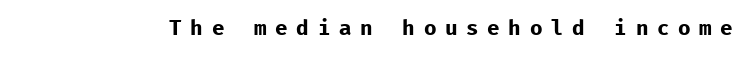
{"italic": "no", "bold": "yes", "underline": "no", "letter_spacing": "wide", "letter_spacing_em": 0.41, "glyph_px": 21}
